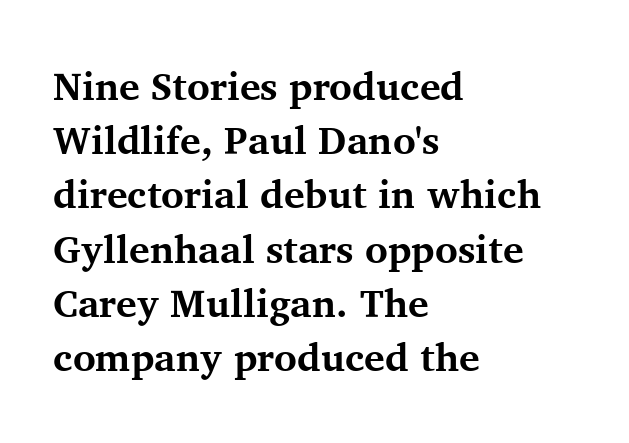
{"serif": "yes", "italic": "no", "bold": "yes", "weight": "bold", "width": "normal", "stroke_contrast": "medium", "x_height": "medium", "monospaced": "no", "underline": "no", "align": "left", "line_spacing": "normal", "line_spacing_ratio": 1.39, "letter_spacing": "normal", "letter_spacing_em": 0.0, "glyph_px": 39}
